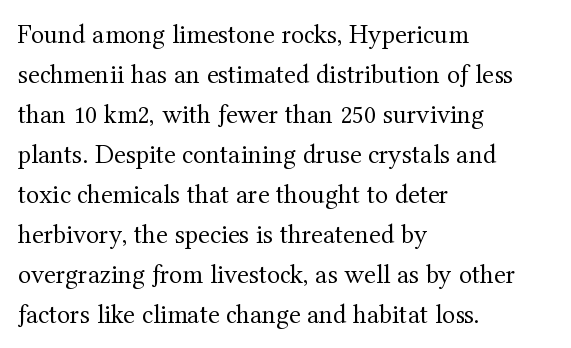
Q: Is the text bold? A: No.
Q: Is the text italic (slanted)? A: No, it is upright.
Q: Is the text underlined? A: No.
Q: How is the paragraph aligned? A: Left-aligned.
Q: Is the spacing between letters normal or unusually wide? A: Normal.
Q: Is the spacing between lines tight, normal or loose? A: Normal.
